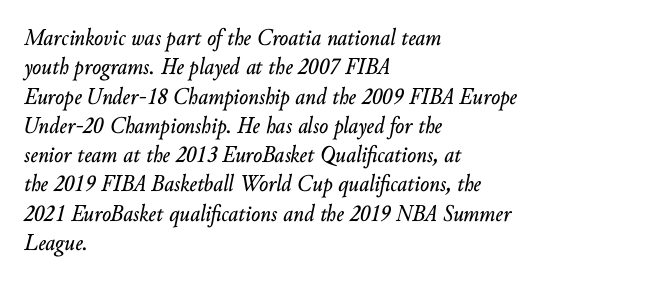
Q: Is the text italic (slanted)? A: Yes, it leans right by about 10 degrees.
Q: Is the text underlined? A: No.
Q: How is the paragraph aligned? A: Left-aligned.
Q: Is the spacing between letters normal or unusually wide? A: Normal.
